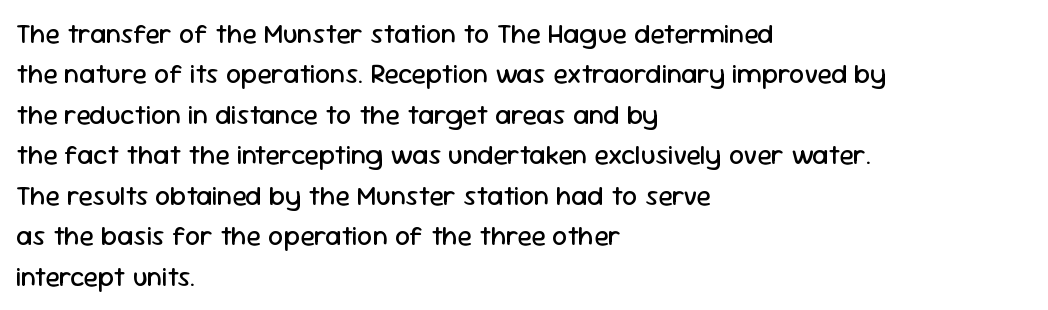
Q: Is the text bold? A: No.
Q: Is the text italic (slanted)? A: No, it is upright.
Q: Is the text underlined? A: No.
Q: How is the paragraph aligned? A: Left-aligned.
Q: Is the spacing between letters normal or unusually wide? A: Normal.
Q: Is the spacing between lines tight, normal or loose? A: Normal.
